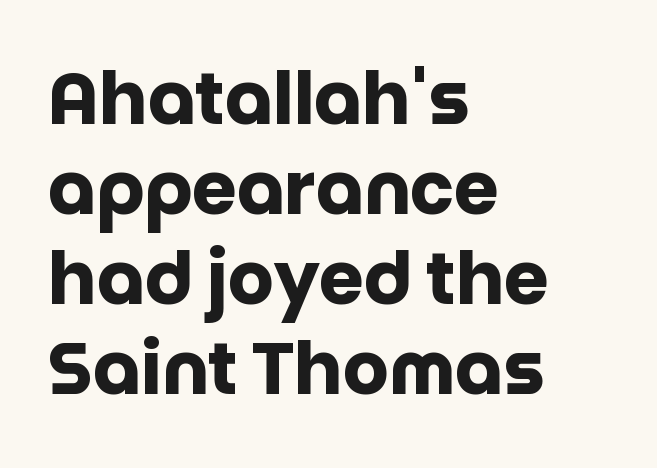
{"serif": "no", "italic": "no", "bold": "yes", "weight": "heavy", "width": "normal", "stroke_contrast": "low", "x_height": "large", "monospaced": "no", "underline": "no", "align": "left", "line_spacing": "normal", "line_spacing_ratio": 1.25, "letter_spacing": "normal", "letter_spacing_em": 0.0, "glyph_px": 72}
